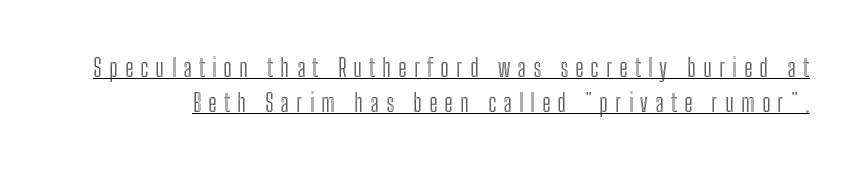
Q: Is the text italic (slanted)? A: No, it is upright.
Q: Is the text underlined? A: Yes.
Q: Is the spacing between letters normal or unusually wide? A: Unusually wide.
Q: Is the spacing between lines tight, normal or loose? A: Normal.
